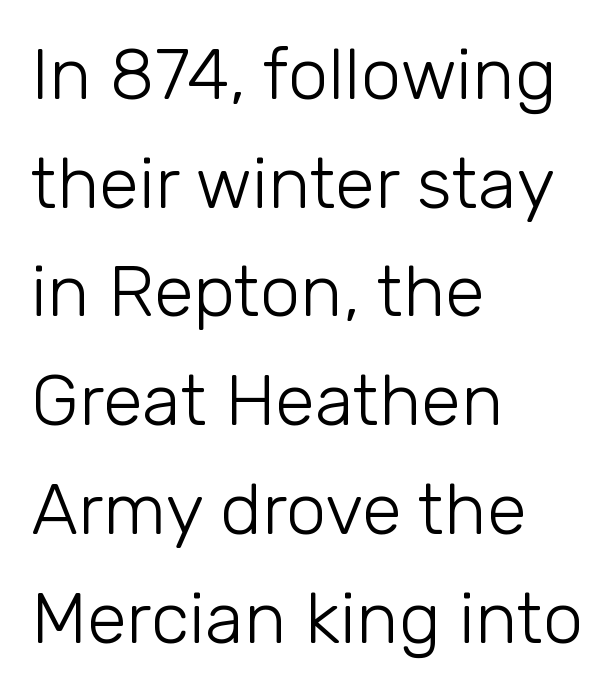
The image shows 72 px light sans-serif type, upright; set left-aligned, normal line spacing (1.51x), normal letter spacing, not underlined; low stroke contrast and a medium x-height.
